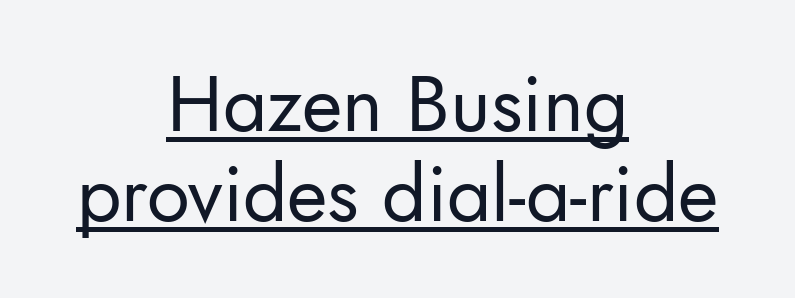
The image shows 78 px regular-weight sans-serif type, upright; set centered, tight line spacing (1.15x), normal letter spacing, underlined; low stroke contrast and a small x-height.
